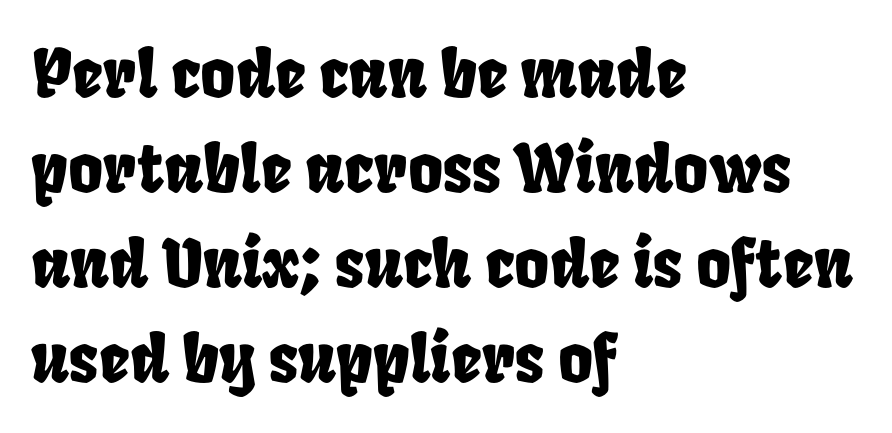
The image shows 67 px condensed type; set left-aligned, normal line spacing (1.42x), normal letter spacing, not underlined; low stroke contrast and a large x-height.
